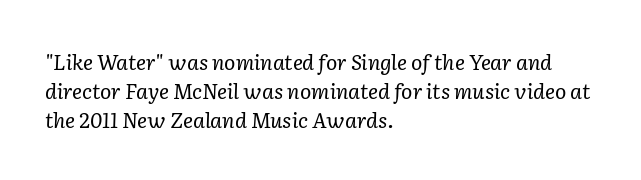
Is the letter spacing exaggerated? No — it looks like the ordinary default. Posture: slanted. The rendering uses a moderate line-height, typical for paragraphs. Each line starts at the same left margin while the right side varies.
